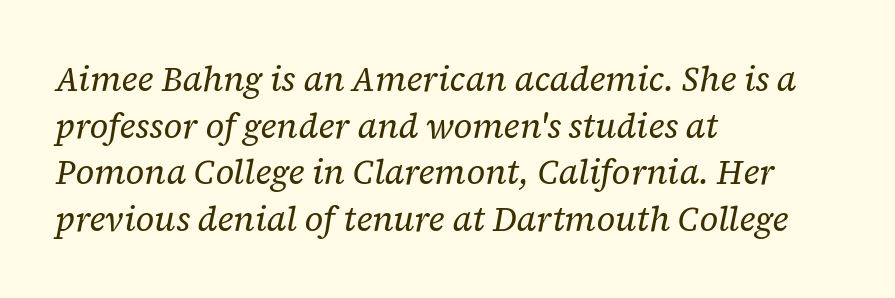
No chunkiness to these letters — they're not bold. If you measured baseline to baseline, you'd find a middling distance. Every row of glyphs begins at an identical x-position on the left. Caption: standard tracking, unaltered. The rendering uses natural spacing where letterforms have individual widths.
